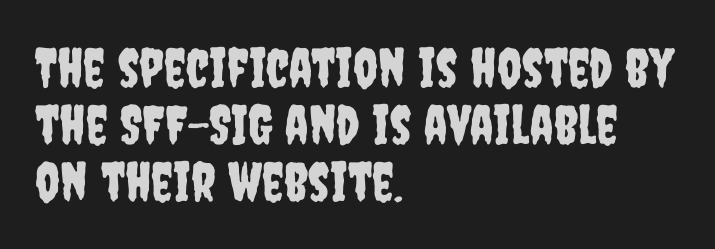
Casual observation: everything's shoved over to the left. Tracking value appears to be zero — textbook default spacing. The line-height multiplier appears low, near solid setting. The face used here is proportionally spaced, like ordinary book or web type. The glyphs in this specimen are sans serif.
